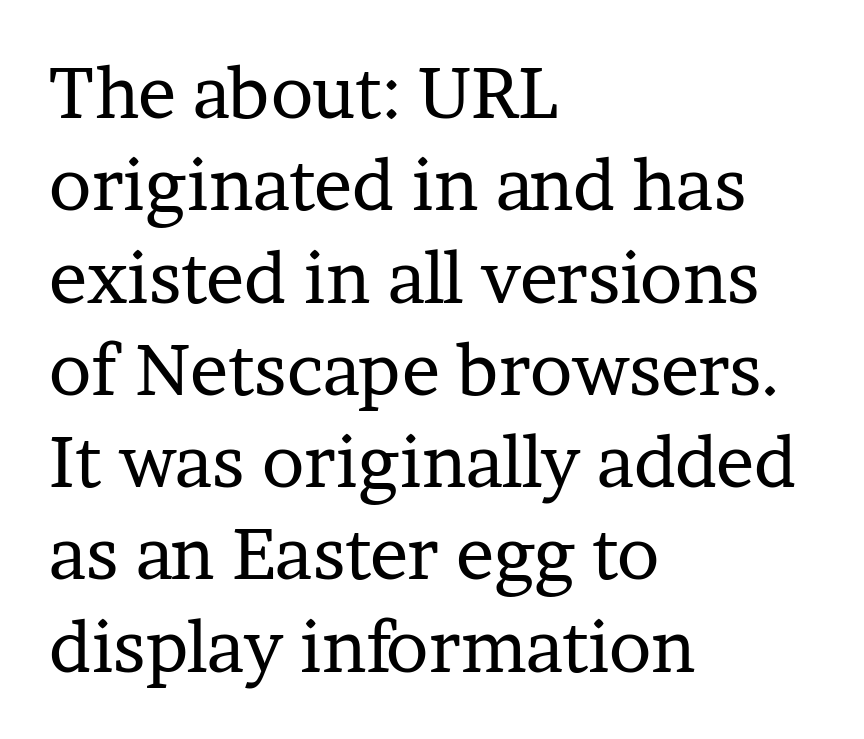
Ordinary non-slanted type is in use. The gaps between neighbouring characters are ordinary and unremarkable. The face used here is seriffed, in the tradition of book romans. The letters look calm and open, with moderate or lighter stems.
